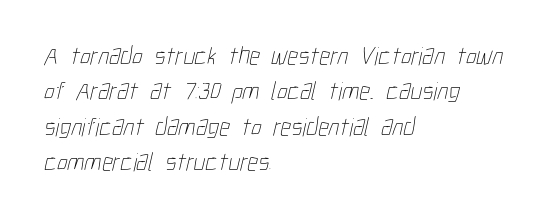
The image shows 26 px text type; set left-aligned, normal line spacing (1.36x), normal letter spacing, not underlined.
